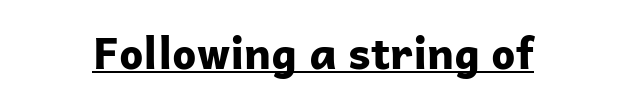
The line texture is even and compact thanks to regular tracking. Each letter's strokes conclude bluntly, with no projecting serifs. Ordinary non-slanted type is in use. Stroke thickness is high; the sample reads as a true bold. The passage shown is typed in a proportional face where columns would drift.
